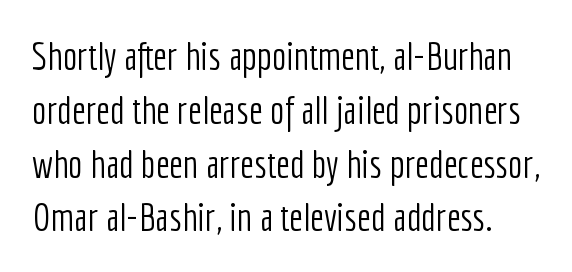
The image shows 39 px light, condensed sans-serif type, upright; set normal line spacing (1.38x), normal letter spacing, not underlined; low stroke contrast and a medium x-height.
